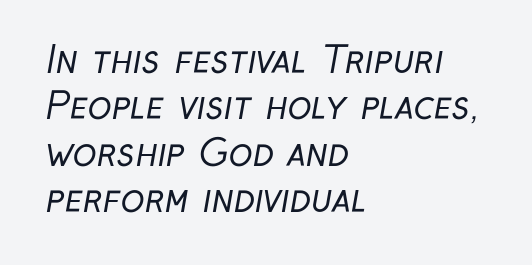
The image shows 36 px regular-weight, condensed sans-serif type; set left-aligned, normal line spacing (1.29x), normal letter spacing, not underlined; low stroke contrast and a medium x-height.
